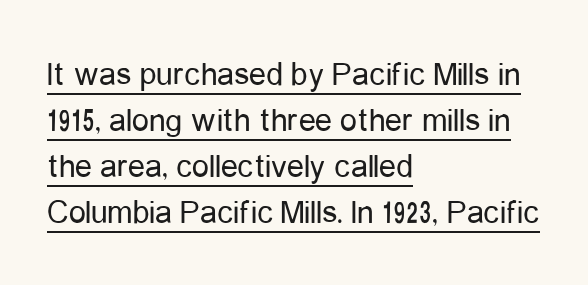
Q: Is the text bold? A: No.
Q: Is the text italic (slanted)? A: No, it is upright.
Q: Is the typeface a serif or a sans-serif typeface? A: Sans-serif.
Q: Is the text underlined? A: Yes.
Q: How is the paragraph aligned? A: Left-aligned.
Q: Is the spacing between letters normal or unusually wide? A: Normal.
Q: Is the spacing between lines tight, normal or loose? A: Normal.
Q: Width (condensed, normal, or wide)? A: Condensed.
Q: Stroke contrast? A: Low.
Q: x-height? A: Medium.
Q: Monospaced? A: No.
